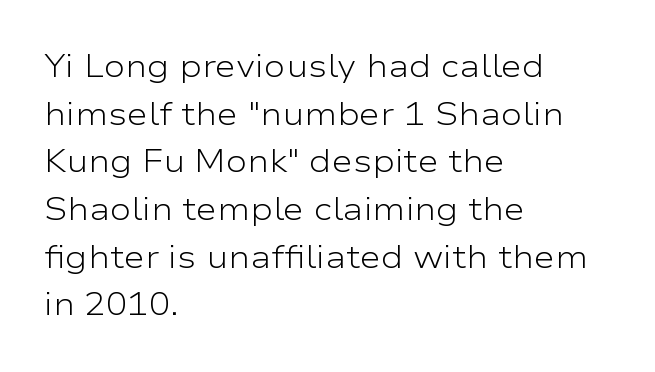
Q: Is the text bold? A: No.
Q: Is the text italic (slanted)? A: No, it is upright.
Q: Is the typeface a serif or a sans-serif typeface? A: Sans-serif.
Q: Is the text underlined? A: No.
Q: How is the paragraph aligned? A: Left-aligned.
Q: Is the spacing between letters normal or unusually wide? A: Normal.
Q: Is the spacing between lines tight, normal or loose? A: Normal.
Q: Width (condensed, normal, or wide)? A: Wide.
Q: Stroke contrast? A: Low.
Q: x-height? A: Medium.
Q: Monospaced? A: No.
